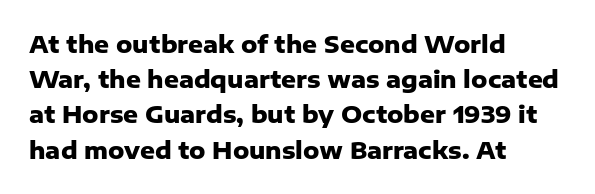
The image shows 23 px bold type, upright; set left-aligned, normal line spacing (1.53x), normal letter spacing, not underlined.
